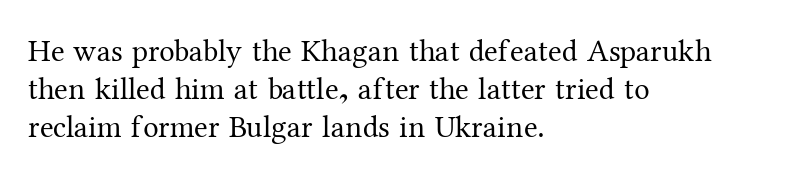
Q: Is the text bold? A: No.
Q: Is the text italic (slanted)? A: No, it is upright.
Q: Is the typeface a serif or a sans-serif typeface? A: Serif.
Q: Is the text underlined? A: No.
Q: How is the paragraph aligned? A: Left-aligned.
Q: Is the spacing between letters normal or unusually wide? A: Normal.
Q: Width (condensed, normal, or wide)? A: Normal.
Q: Stroke contrast? A: Medium.
Q: x-height? A: Medium.
Q: Monospaced? A: No.
